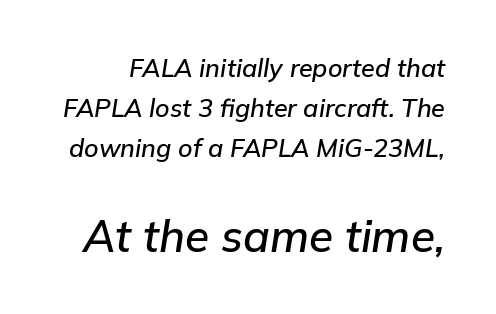
The image shows 44 px text type, italic (leaning right); set normal line spacing (1.61x), normal letter spacing, not underlined; the second (bottom) block is 1.76x larger; low stroke contrast and a medium x-height.
